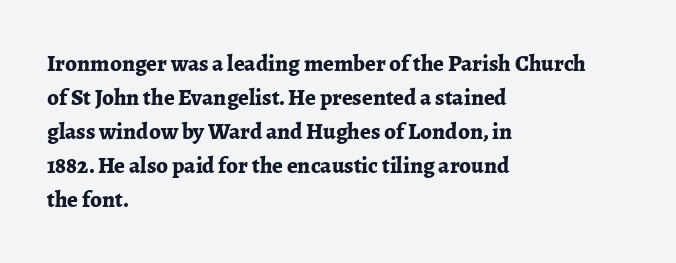
The strip under each line holds only bare page. How are the letters spaced? Ordinarily, with no added tracking. Line spacing here is normal. This rendering uses left alignment, leaving the right contour irregular. When letters stand straight like this, we call the style roman or upright. The rendering uses a bold face; every stroke is thick and dark.
